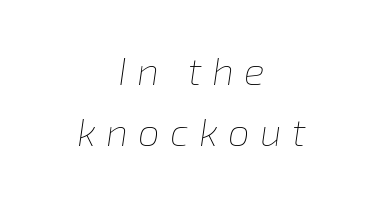
Q: Is the text bold? A: No.
Q: Is the text italic (slanted)? A: Yes, it leans right by about 8 degrees.
Q: Is the text underlined? A: No.
Q: How is the paragraph aligned? A: Centered.
Q: Is the spacing between letters normal or unusually wide? A: Unusually wide.
Q: Is the spacing between lines tight, normal or loose? A: Normal.
Q: Width (condensed, normal, or wide)? A: Normal.
Q: Stroke contrast? A: Low.
Q: x-height? A: Medium.
Q: Monospaced? A: No.
